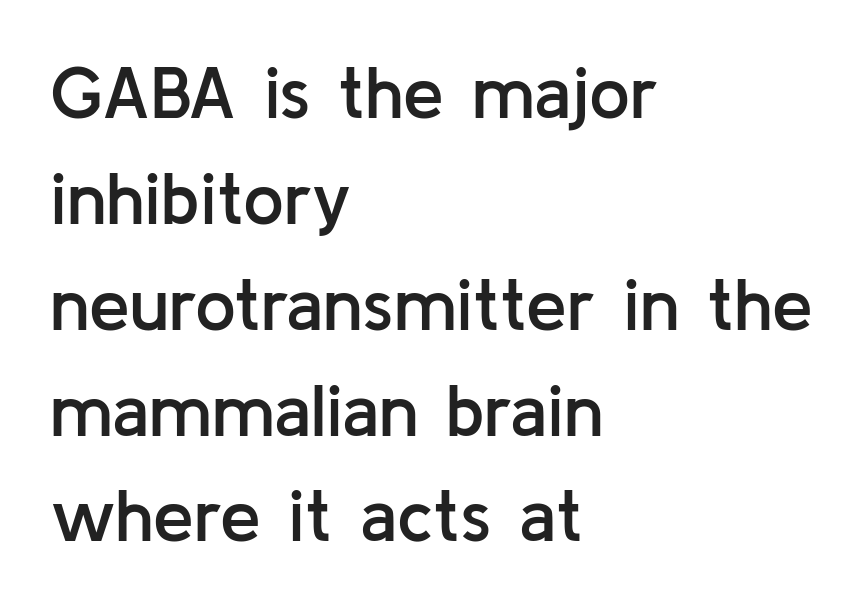
A clean baseline with only descenders dipping below it. Stroke terminals: plain, sans-serif. Character widths vary here, with narrow letters taking less room than wide ones. The lettering stays uniformly vertical, giving the passage a roman look. Its strokes are somewhat broadened, the hallmark of semibold type. What stands out about the letter spacing? Nothing — it is the standard amount.
